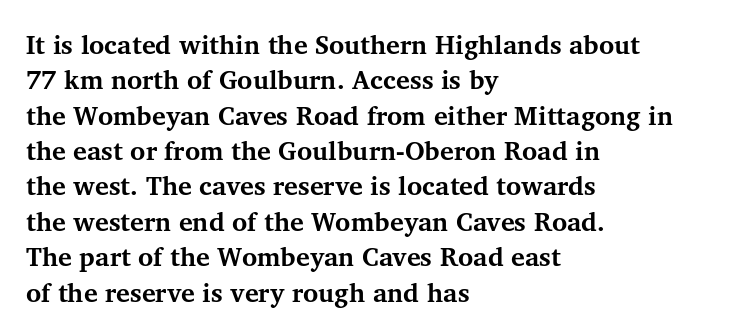
Normally led — the rows are evenly, conventionally spaced. A roman cut, with each character standing at attention. The gaps between neighbouring characters are ordinary and unremarkable. The words here are not underlined. Left-aligned paragraph, ragged on the right. The typesetting leans heavy: a genuine bold.
